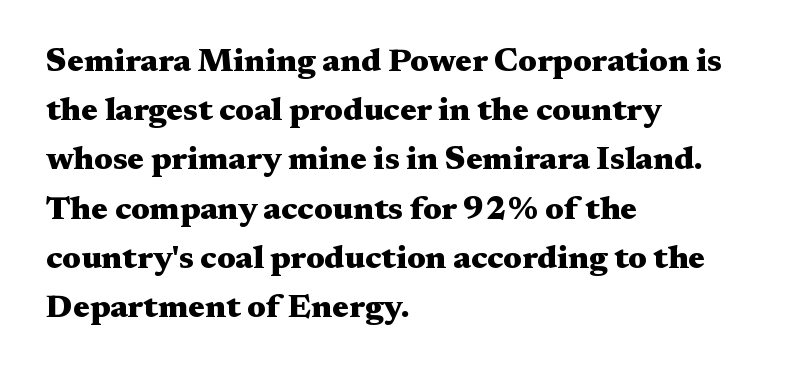
{"serif": "yes", "italic": "no", "bold": "yes", "weight": "heavy", "width": "wide", "stroke_contrast": "medium", "x_height": "medium", "monospaced": "no", "underline": "no", "align": "left", "line_spacing": "normal", "line_spacing_ratio": 1.49, "letter_spacing": "normal", "letter_spacing_em": 0.0, "glyph_px": 33}
